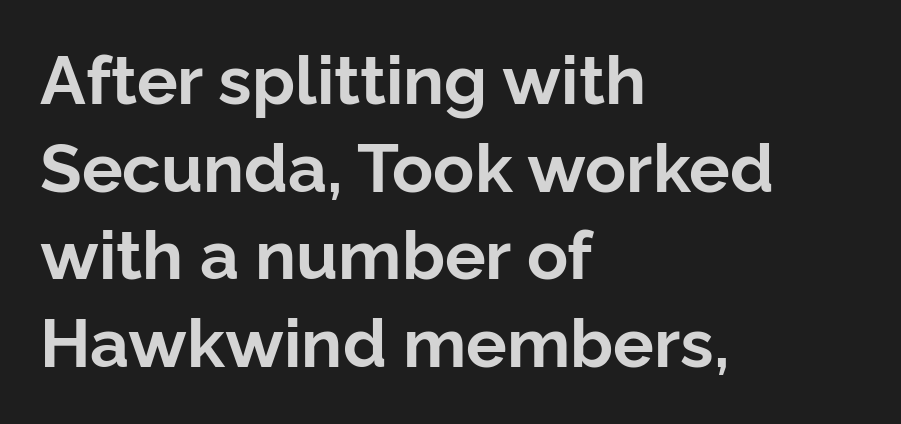
Q: Is the text bold? A: Yes.
Q: Is the text italic (slanted)? A: No, it is upright.
Q: Is the typeface a serif or a sans-serif typeface? A: Sans-serif.
Q: Is the text underlined? A: No.
Q: How is the paragraph aligned? A: Left-aligned.
Q: Is the spacing between letters normal or unusually wide? A: Normal.
Q: Is the spacing between lines tight, normal or loose? A: Normal.
Q: Width (condensed, normal, or wide)? A: Normal.
Q: Stroke contrast? A: Low.
Q: x-height? A: Medium.
Q: Monospaced? A: No.
